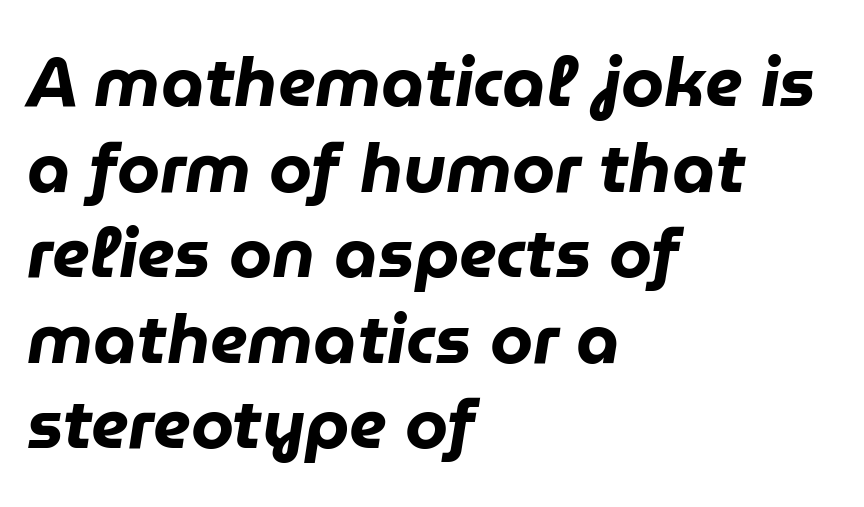
The space beneath each line is pristine and unruled. As a designer I'd log this as weight 700, bold. Tall strokes in this sample are angled rather than plumb. The passage shown is typed in a proportional face where columns would drift.
